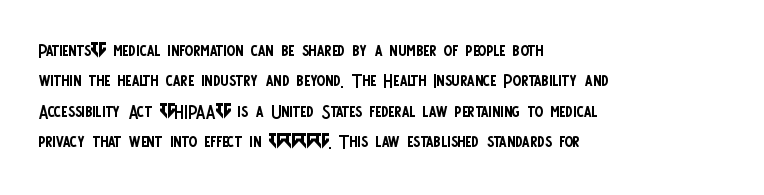
The image shows 25 px text type, upright; set left-aligned, line spacing 1.22x, normal letter spacing, not underlined.
